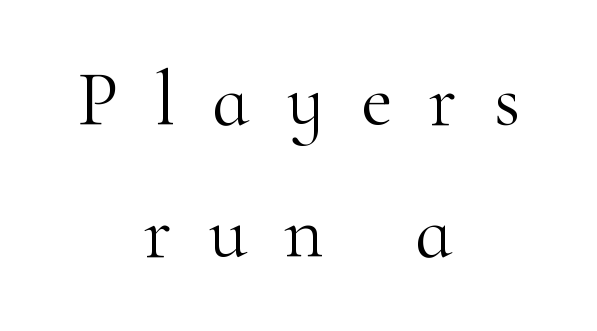
These lines are rendered in a variable-pitch font. Descender tails drop into unmarked territory. Weight: in the light-to-regular range. Which margin do the lines hug? Neither — every line sits in the middle.
